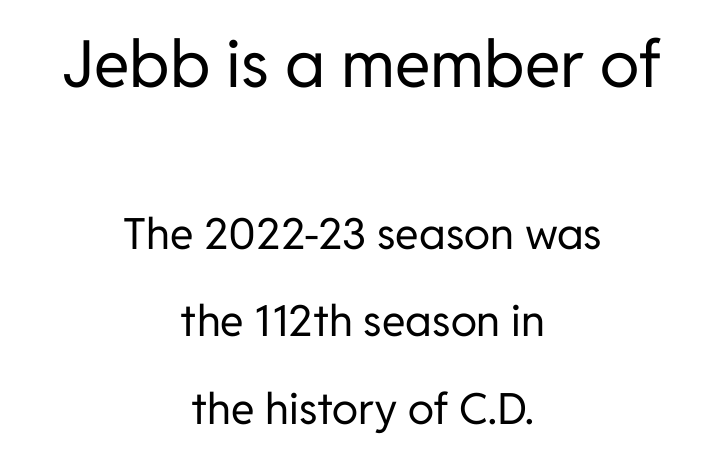
{"serif": "no", "italic": "no", "bold": "no", "weight": "regular", "width": "normal", "stroke_contrast": "low", "x_height": "medium", "monospaced": "no", "underline": "no", "align": "center", "line_spacing": "loose", "line_spacing_ratio": 2.03, "letter_spacing": "normal", "letter_spacing_em": 0.0, "larger_block": "first", "size_ratio": 1.51, "glyph_px": 65}
